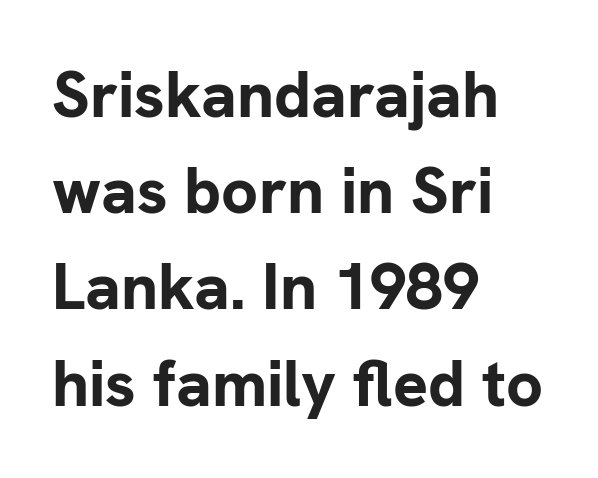
Q: Is the text bold? A: Yes.
Q: Is the text italic (slanted)? A: No, it is upright.
Q: Is the typeface a serif or a sans-serif typeface? A: Sans-serif.
Q: Is the text underlined? A: No.
Q: How is the paragraph aligned? A: Left-aligned.
Q: Is the spacing between letters normal or unusually wide? A: Normal.
Q: Is the spacing between lines tight, normal or loose? A: Normal.
Q: Width (condensed, normal, or wide)? A: Normal.
Q: Stroke contrast? A: Low.
Q: x-height? A: Medium.
Q: Monospaced? A: No.
